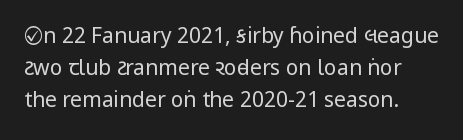
Q: Is the text bold? A: No.
Q: Is the text italic (slanted)? A: No, it is upright.
Q: Is the text underlined? A: No.
Q: Is the spacing between letters normal or unusually wide? A: Normal.
Q: Is the spacing between lines tight, normal or loose? A: Normal.
